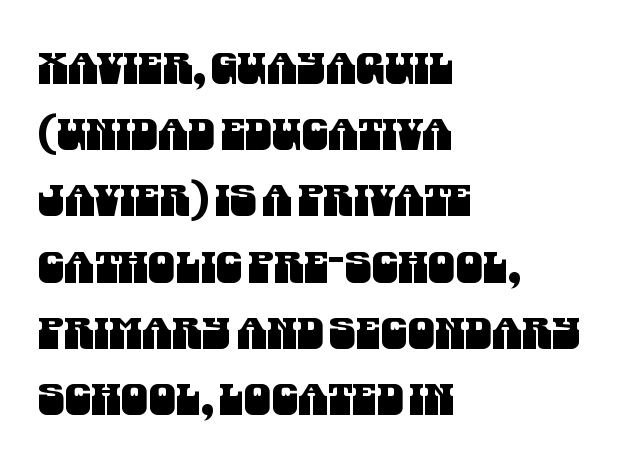
The rendering uses natural spacing where letterforms have individual widths. Interline gaps are of average width in this sample. Notice how the passage keeps a crisp vertical edge on the left only. The type is set solid horizontally, with unmodified tracking.
